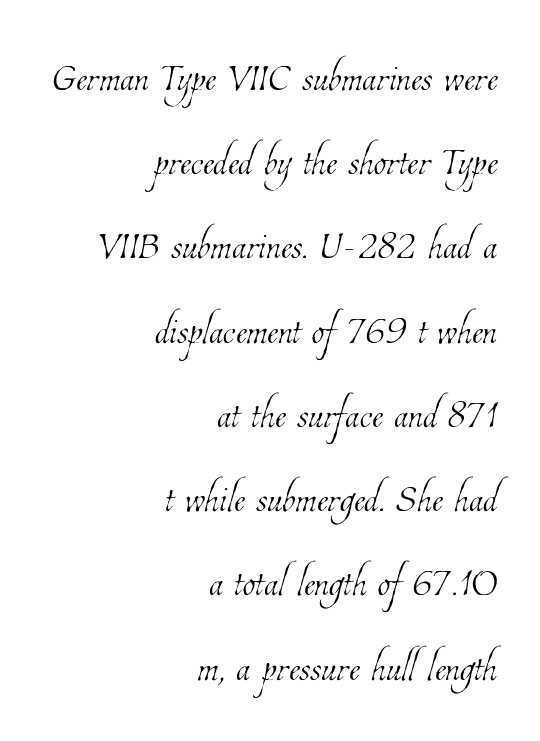
The image shows 52 px thin, condensed type; set right-aligned, normal line spacing (1.62x), normal letter spacing, not underlined; low stroke contrast and a medium x-height.
